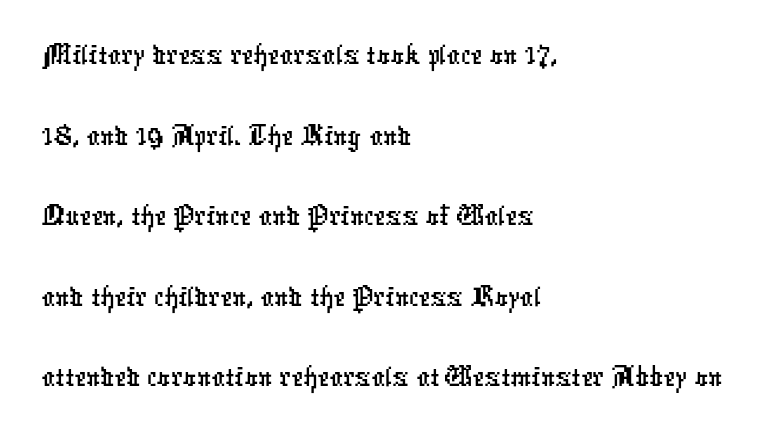
{"serif": "no", "width": "condensed", "stroke_contrast": "low", "x_height": "medium", "monospaced": "no", "underline": "no", "align": "left", "line_spacing_ratio": 1.22, "letter_spacing": "normal", "letter_spacing_em": 0.0, "glyph_px": 66}
